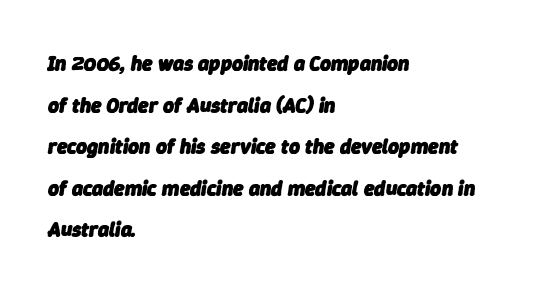
The lines in this sample share a left origin and differ only in where they stop. Strokes here are thick enough to call this a true bold. No extra tracking has been applied to these lines. Leading: increased. The lettering tilts uniformly, giving the passage an italic look.
